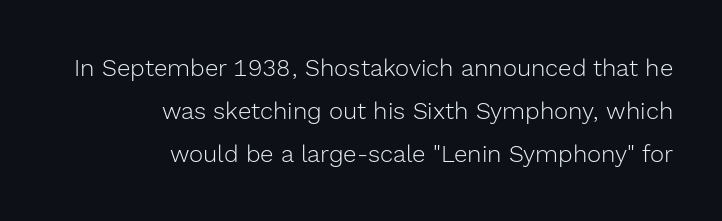
Q: Is the text bold? A: No.
Q: Is the text italic (slanted)? A: No, it is upright.
Q: Is the text underlined? A: No.
Q: How is the paragraph aligned? A: Right-aligned.
Q: Is the spacing between letters normal or unusually wide? A: Normal.
